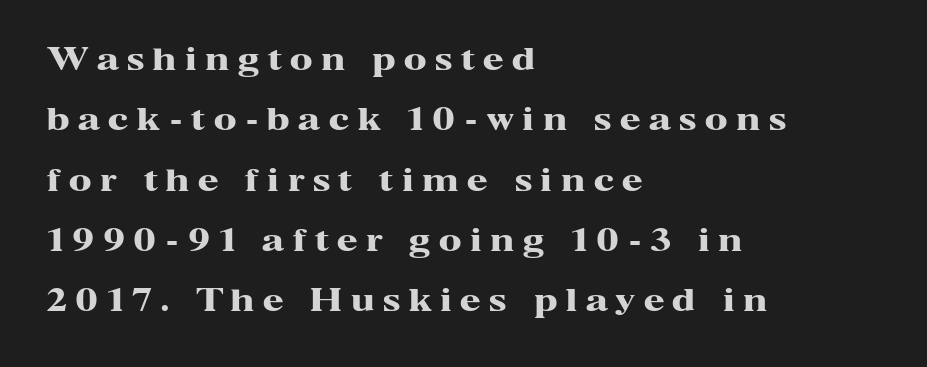
The image shows 30 px heavy, wide serif type, upright; set left-aligned, loose line spacing (2.01x), unusually wide letter spacing (+0.29 em), not underlined; high stroke contrast and a medium x-height.
